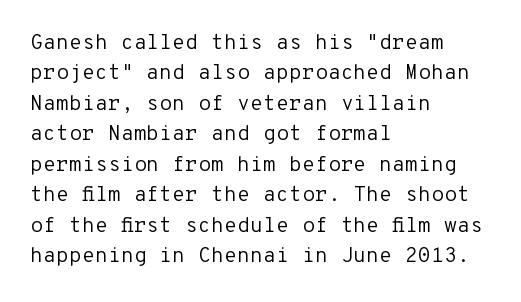
Letter spacing: default. Ink coverage per letter is moderate at most. The rag falls on the right side of this text block. Descenders are the only things crossing below the line. This block has exactly the height ordinary leading produces. This is the regular roman posture of the typeface.
